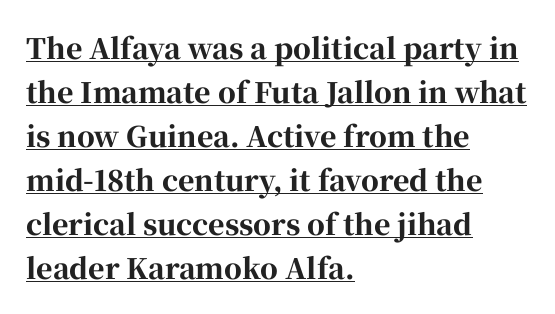
The designer went with a serif here, giving each stem small feet. Check the space under the baseline: a stroke is drawn there. Tracking here is standard; glyphs follow each other at the usual distance. The ragged edge is on the right, which tells us the setting is flush left.
